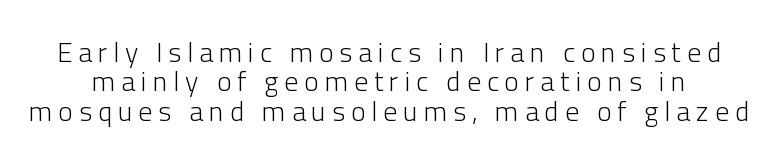
No feet cap the strokes, marking this as sans-serif type. The specimen omits any rule beneath the text block's lines. You could barely slide anything between these rows. A typesetter would call this heavily tracked-out type. This sample has the flowing, uneven cadence of proportional lettering. Caption: face not bold, strokes unweighted.
